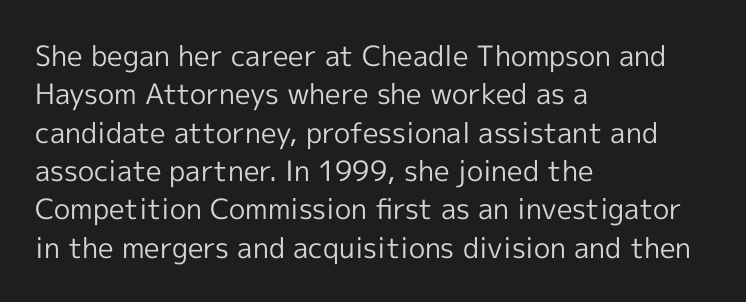
The rendering uses a moderate line-height, typical for paragraphs. Weight class: somewhere from thin through regular. The letterforms sit shoulder to shoulder at normal distance. No feet cap the strokes, marking this as sans-serif type. Bare-footed words on every line.
